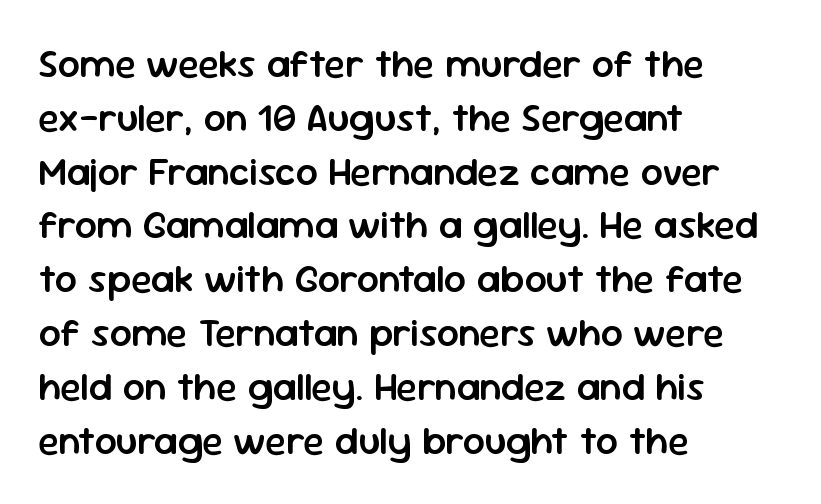
The image shows 39 px semibold sans-serif type, upright; set left-aligned, normal line spacing (1.38x), normal letter spacing, not underlined; low stroke contrast and a medium x-height.
